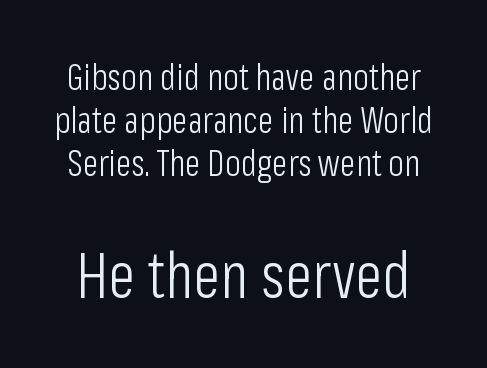
Q: Is the text bold? A: No.
Q: Is the text italic (slanted)? A: No, it is upright.
Q: Is the typeface a serif or a sans-serif typeface? A: Sans-serif.
Q: Is the text underlined? A: No.
Q: Is the spacing between letters normal or unusually wide? A: Normal.
Q: Which block of text is set in a larger size, the first (top) or the second (bottom)? A: The second (bottom) one.
Q: Width (condensed, normal, or wide)? A: Condensed.
Q: Stroke contrast? A: Low.
Q: x-height? A: Medium.
Q: Monospaced? A: No.
